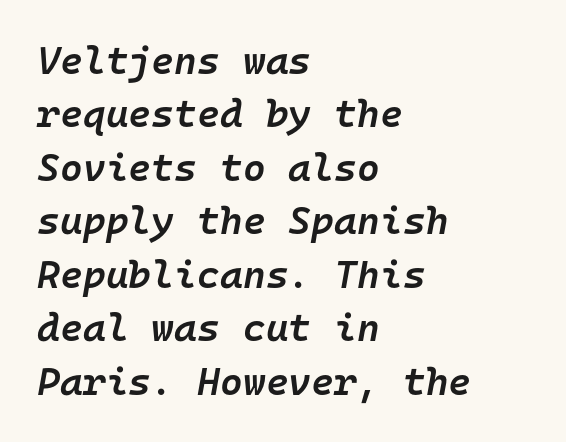
Every character here occupies the same horizontal width, giving the sample a typewriter-like rhythm. The passage shown has conventional tracking throughout. Is the type slanted? Yes — the strokes lean at a clear angle. This sample keeps an unexceptional amount of space between lines.
